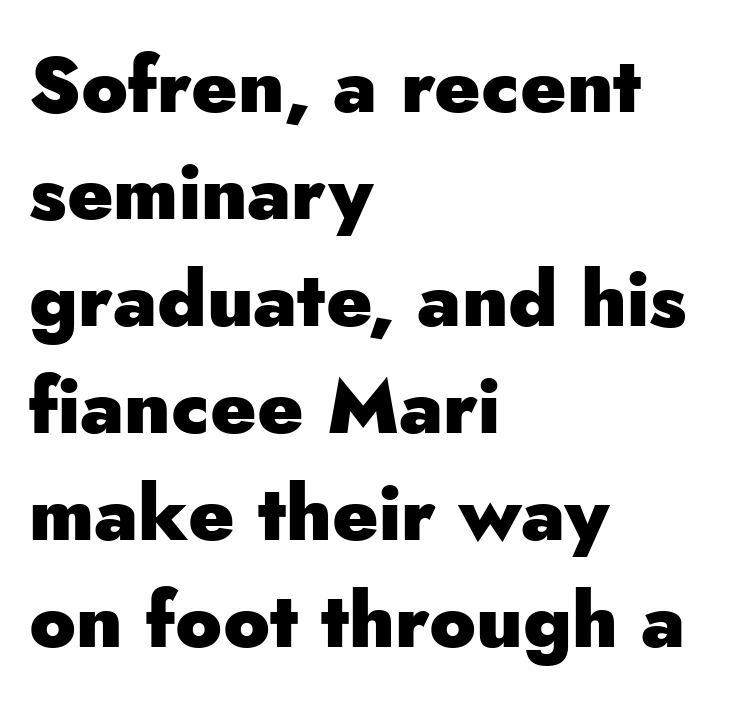
Q: Is the text bold? A: Yes.
Q: Is the text italic (slanted)? A: No, it is upright.
Q: Is the typeface a serif or a sans-serif typeface? A: Sans-serif.
Q: Is the text underlined? A: No.
Q: How is the paragraph aligned? A: Left-aligned.
Q: Is the spacing between letters normal or unusually wide? A: Normal.
Q: Is the spacing between lines tight, normal or loose? A: Normal.
Q: Width (condensed, normal, or wide)? A: Normal.
Q: Stroke contrast? A: Low.
Q: x-height? A: Small.
Q: Monospaced? A: No.
